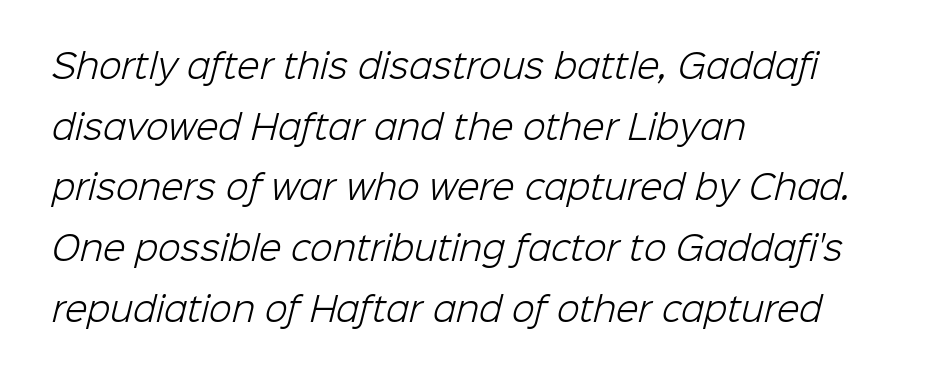
Q: Is the text bold? A: No.
Q: Is the typeface a serif or a sans-serif typeface? A: Sans-serif.
Q: Is the text underlined? A: No.
Q: How is the paragraph aligned? A: Left-aligned.
Q: Is the spacing between letters normal or unusually wide? A: Normal.
Q: Width (condensed, normal, or wide)? A: Normal.
Q: Stroke contrast? A: Low.
Q: x-height? A: Medium.
Q: Monospaced? A: No.
